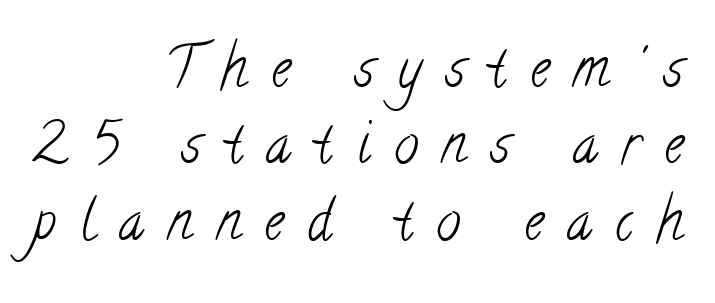
Q: Is the text bold? A: No.
Q: Is the text underlined? A: No.
Q: How is the paragraph aligned? A: Right-aligned.
Q: Is the spacing between letters normal or unusually wide? A: Unusually wide.
Q: Is the spacing between lines tight, normal or loose? A: Normal.
Q: Width (condensed, normal, or wide)? A: Condensed.
Q: Stroke contrast? A: Low.
Q: x-height? A: Small.
Q: Monospaced? A: No.
